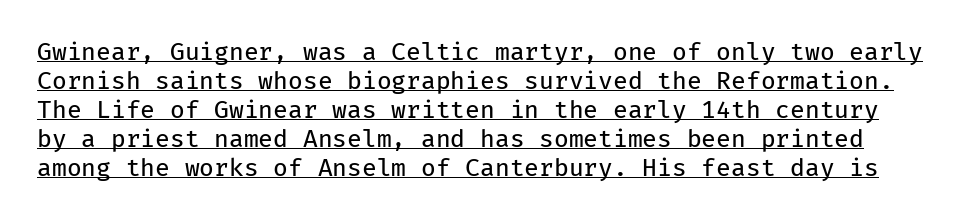
The image shows 24 px text type, upright; set line spacing 1.21x, normal letter spacing, underlined.
